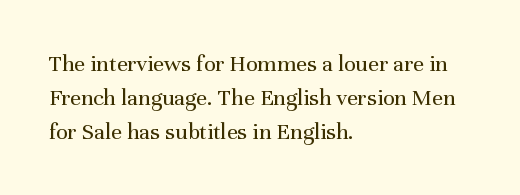
The image shows 24 px text type, upright; set left-aligned, normal line spacing (1.41x), normal letter spacing, not underlined.
